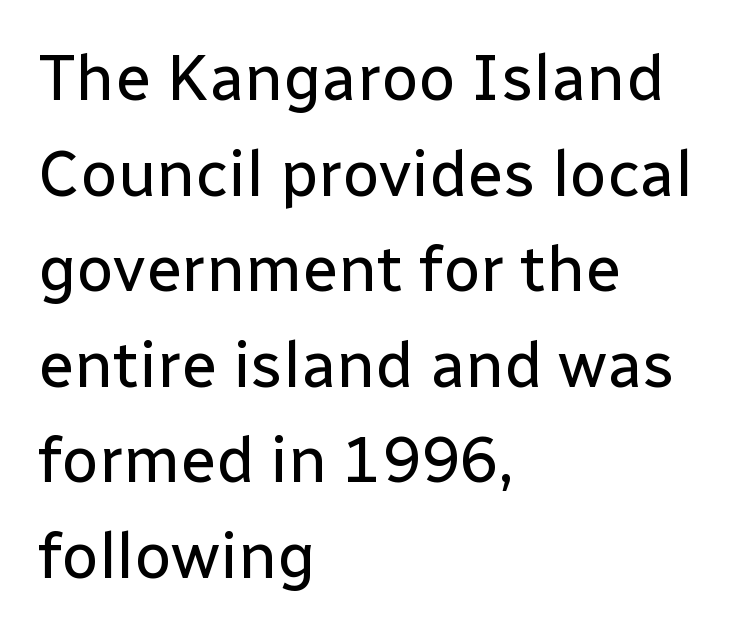
{"serif": "no", "italic": "no", "bold": "no", "weight": "regular", "width": "normal", "stroke_contrast": "low", "x_height": "medium", "monospaced": "no", "underline": "no", "align": "left", "line_spacing": "normal", "line_spacing_ratio": 1.47, "letter_spacing": "normal", "letter_spacing_em": 0.0, "glyph_px": 65}
